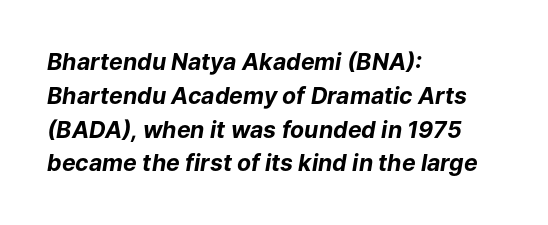
{"italic": "yes", "lean": "right", "slant_degrees": 9, "bold": "yes", "underline": "no", "align": "left", "line_spacing": "normal", "line_spacing_ratio": 1.47, "letter_spacing": "normal", "letter_spacing_em": 0.0, "glyph_px": 23}
